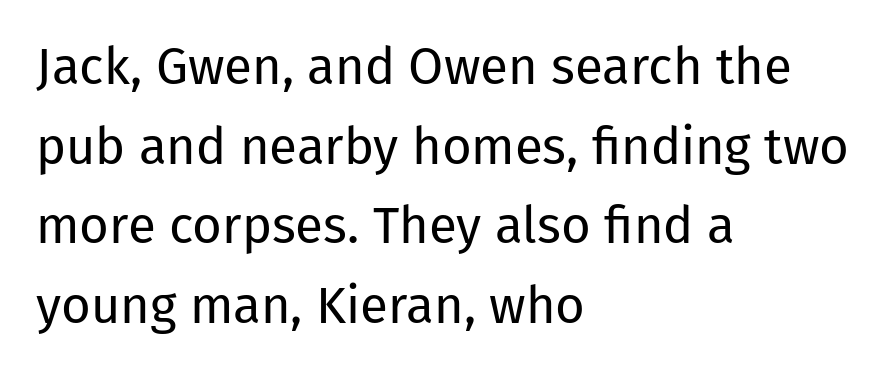
{"serif": "no", "italic": "no", "bold": "no", "weight": "regular", "width": "normal", "stroke_contrast": "low", "x_height": "medium", "monospaced": "no", "underline": "no", "align": "left", "line_spacing": "normal", "line_spacing_ratio": 1.56, "letter_spacing": "normal", "letter_spacing_em": 0.0, "glyph_px": 51}
